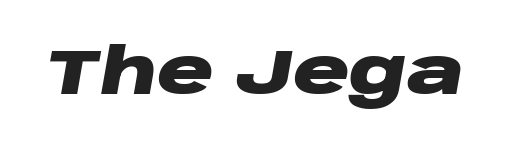
The image shows 63 px heavy, wide type, italic (leaning right); set normal letter spacing, not underlined; low stroke contrast and a large x-height.
